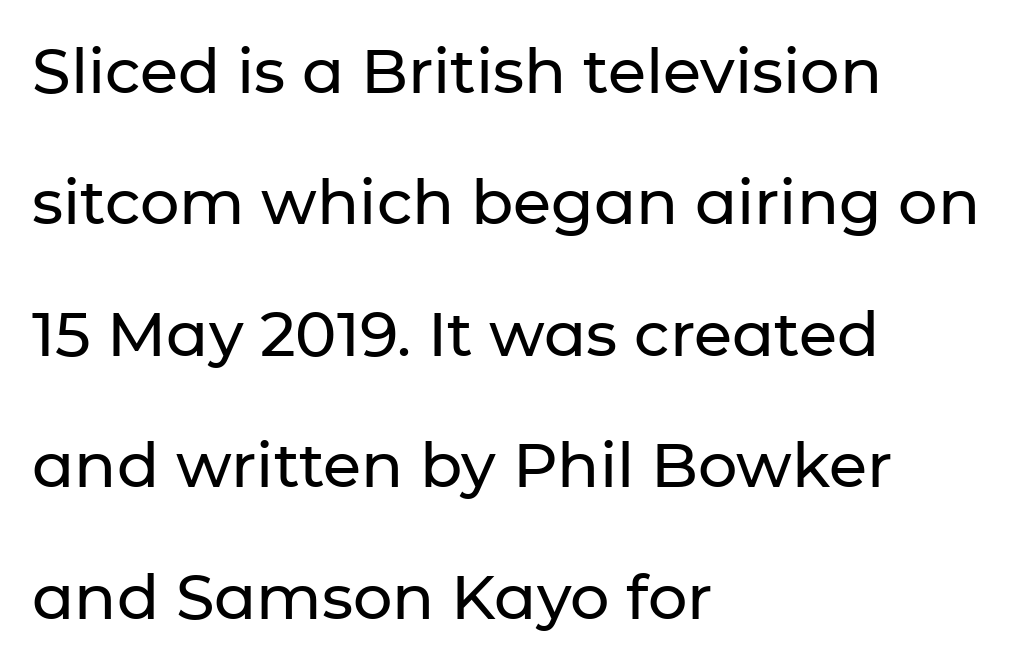
The image shows 62 px sans-serif type, upright; set left-aligned, loose line spacing (2.12x), normal letter spacing, not underlined; low stroke contrast and a medium x-height.
